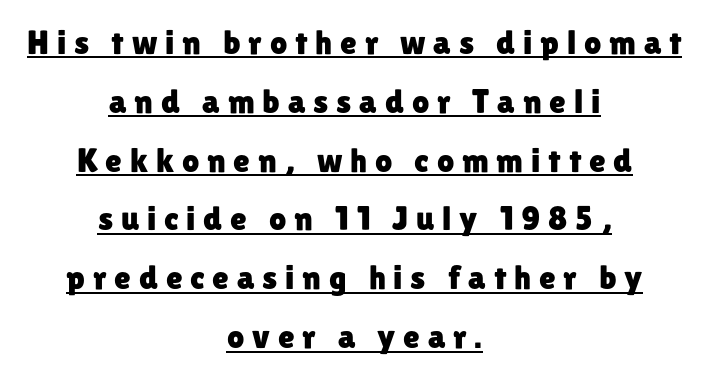
Q: Is the text italic (slanted)? A: No, it is upright.
Q: Is the typeface a serif or a sans-serif typeface? A: Sans-serif.
Q: Is the text underlined? A: Yes.
Q: How is the paragraph aligned? A: Centered.
Q: Is the spacing between letters normal or unusually wide? A: Unusually wide.
Q: Width (condensed, normal, or wide)? A: Normal.
Q: Stroke contrast? A: Low.
Q: x-height? A: Medium.
Q: Monospaced? A: No.
